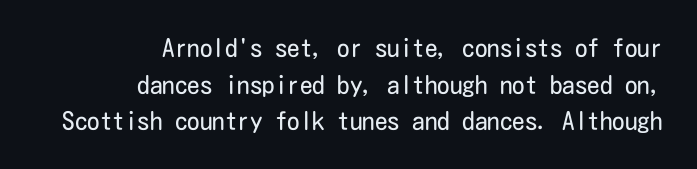
Whoever set this chose a conventional vertical rhythm. A clean baseline with only descenders dipping below it. Ink coverage per letter is moderate at most. The letters sit at their default tracking, neither squeezed nor spread. Every row of glyphs terminates at an identical x-position on the right.
